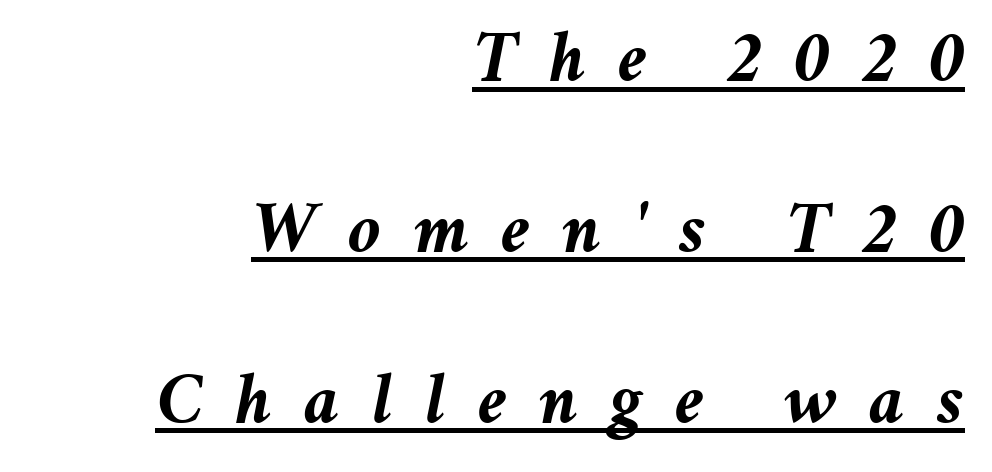
Q: Is the text bold? A: Yes.
Q: Is the text italic (slanted)? A: Yes, it leans right by about 11 degrees.
Q: Is the text underlined? A: Yes.
Q: How is the paragraph aligned? A: Right-aligned.
Q: Is the spacing between letters normal or unusually wide? A: Unusually wide.
Q: Is the spacing between lines tight, normal or loose? A: Loose.
Q: Width (condensed, normal, or wide)? A: Normal.
Q: Stroke contrast? A: Medium.
Q: x-height? A: Medium.
Q: Monospaced? A: No.
